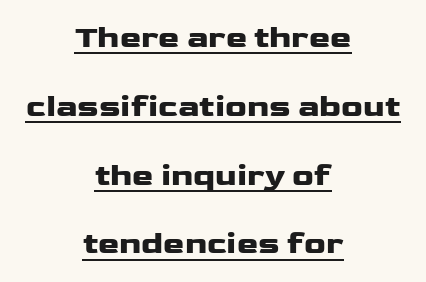
The image shows 32 px heavy, wide sans-serif type, upright; set centered, loose line spacing (2.15x), normal letter spacing, underlined; low stroke contrast and a medium x-height.
